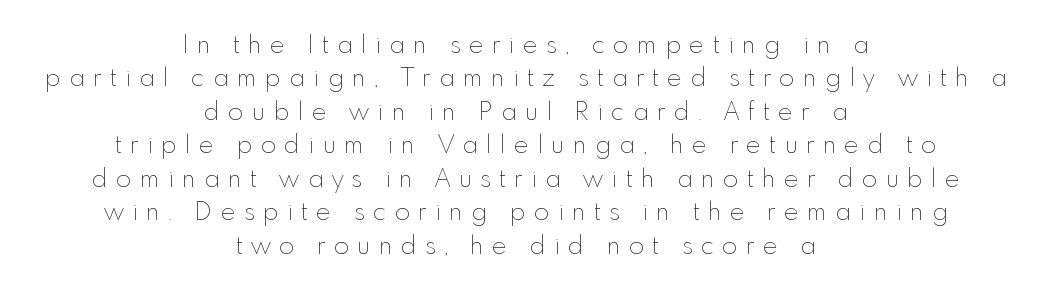
Q: Is the text bold? A: No.
Q: Is the text italic (slanted)? A: No, it is upright.
Q: Is the text underlined? A: No.
Q: How is the paragraph aligned? A: Centered.
Q: Is the spacing between letters normal or unusually wide? A: Unusually wide.
Q: Is the spacing between lines tight, normal or loose? A: Normal.
